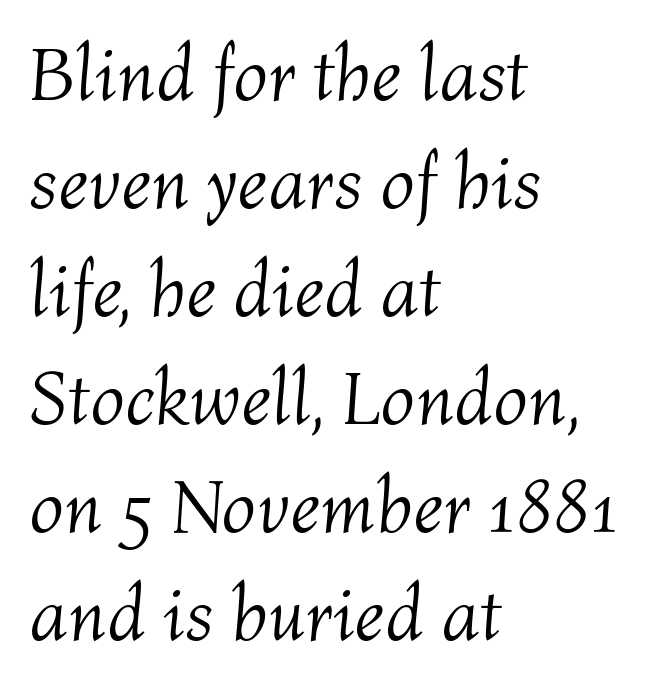
Teacher's note: observe the even left margin — that is flush-left alignment. Character widths vary here, with narrow letters taking less room than wide ones. The passage shown leans; its letterforms are oblique. The strokes are not fattened; the text isn't bold. The letters sit at their default tracking, neither squeezed nor spread. Leading matches the norm, producing a regular column.
